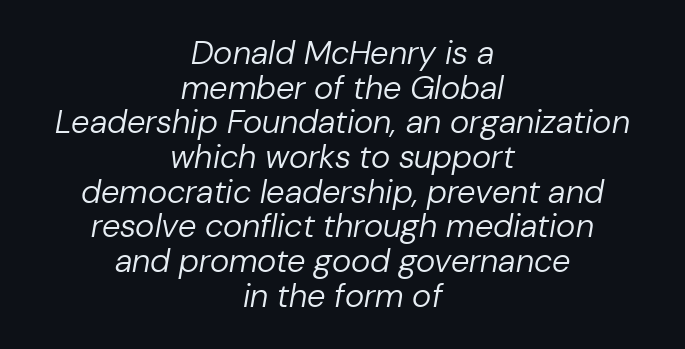
The image shows 33 px regular-weight type, italic (leaning right); set centered, tight line spacing (1.05x), normal letter spacing, not underlined; low stroke contrast and a medium x-height.
